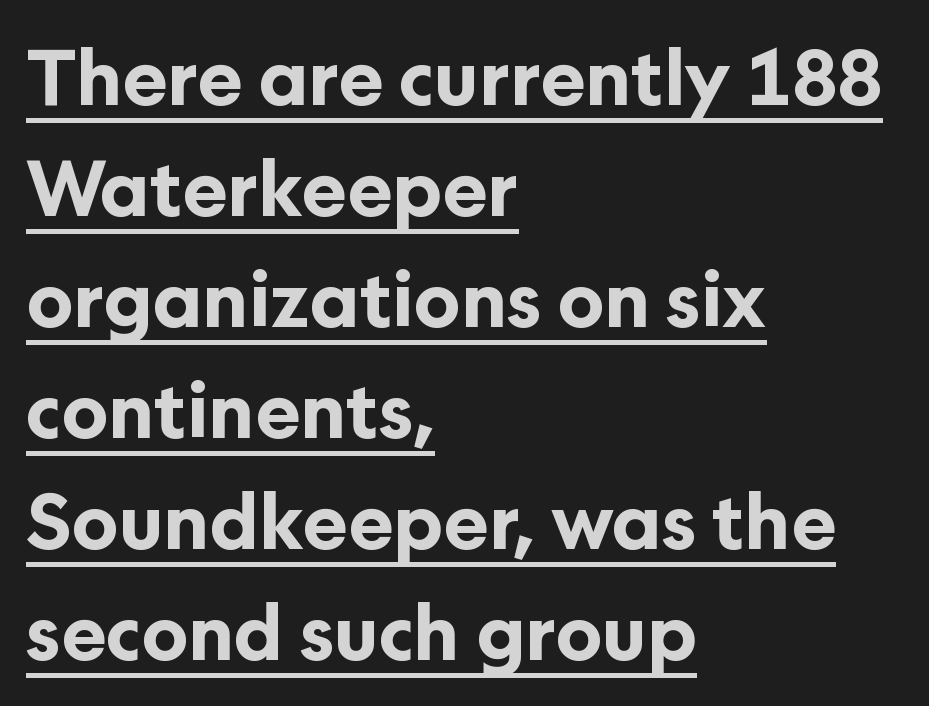
The lines in this sample share a left origin and differ only in where they stop. A typesetter would call this zero additional tracking. Successive baselines arrive at the customary interval. Note the varied advance widths — an 'i' is clearly narrower than an 'm'. I'd call this a sans setting — the letters go barefoot. Check the space under the baseline: a stroke is drawn there.
